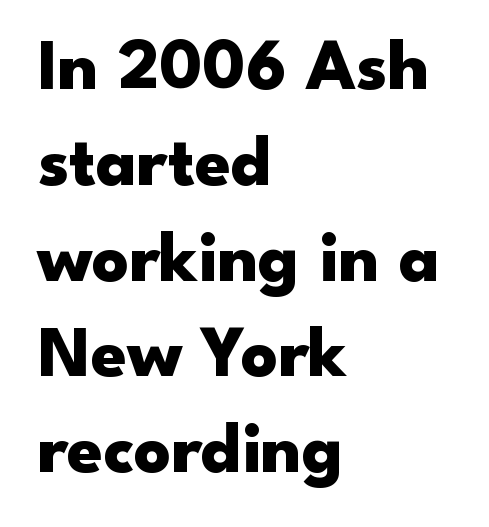
{"serif": "no", "italic": "no", "bold": "yes", "weight": "heavy", "width": "wide", "stroke_contrast": "low", "x_height": "small", "monospaced": "no", "underline": "no", "align": "left", "line_spacing": "normal", "line_spacing_ratio": 1.33, "letter_spacing": "normal", "letter_spacing_em": 0.0, "glyph_px": 72}
